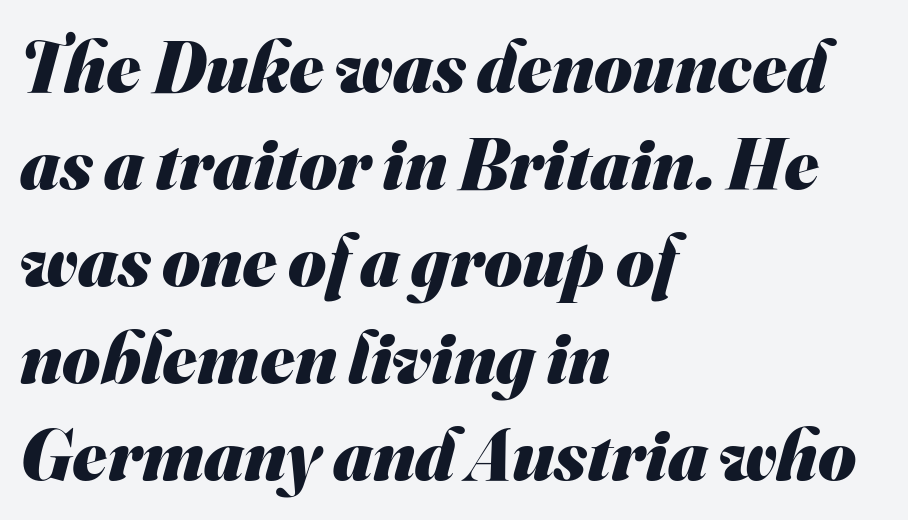
{"serif": "no", "bold": "yes", "weight": "heavy", "width": "normal", "stroke_contrast": "medium", "x_height": "small", "monospaced": "no", "underline": "no", "align": "left", "line_spacing": "normal", "line_spacing_ratio": 1.33, "letter_spacing": "normal", "letter_spacing_em": 0.0, "glyph_px": 73}
